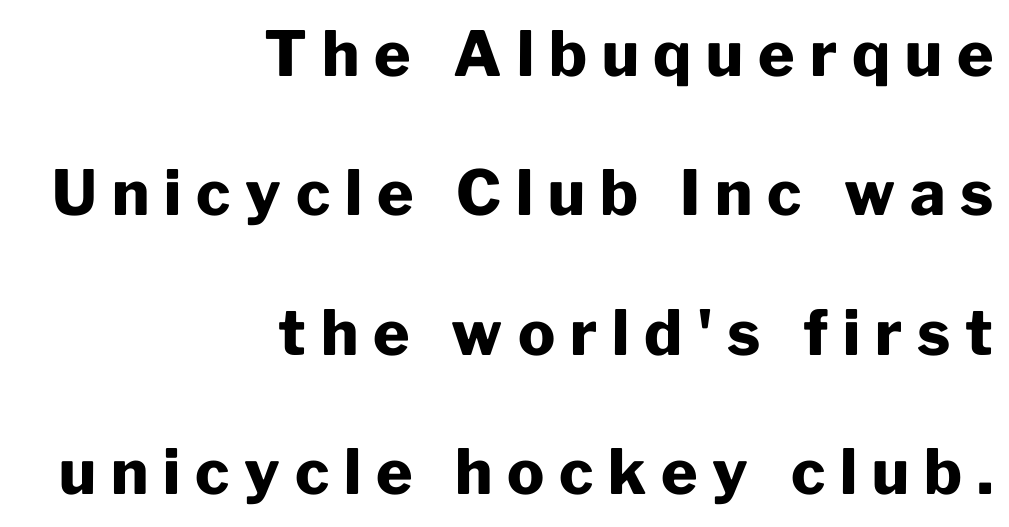
The image shows 62 px heavy sans-serif type, upright; set right-aligned, loose line spacing (2.25x), unusually wide letter spacing (+0.24 em), not underlined; low stroke contrast and a medium x-height.
